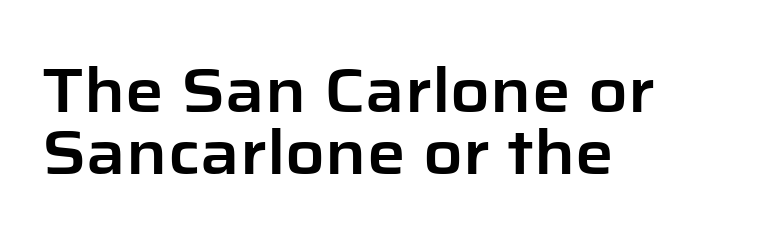
The image shows 61 px sans-serif type, upright; set left-aligned, tight line spacing (1.02x), normal letter spacing, not underlined; low stroke contrast and a medium x-height.
